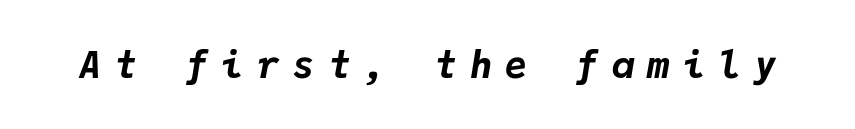
Q: Is the text bold? A: Yes.
Q: Is the text italic (slanted)? A: Yes, it leans right by about 9 degrees.
Q: Is the text underlined? A: No.
Q: Is the spacing between letters normal or unusually wide? A: Unusually wide.
Q: Width (condensed, normal, or wide)? A: Normal.
Q: Stroke contrast? A: Low.
Q: x-height? A: Medium.
Q: Monospaced? A: Yes.
